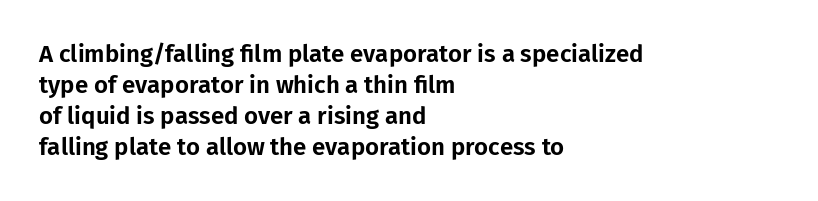
The image shows 24 px text type, upright; set left-aligned, normal line spacing (1.29x), normal letter spacing, not underlined.
